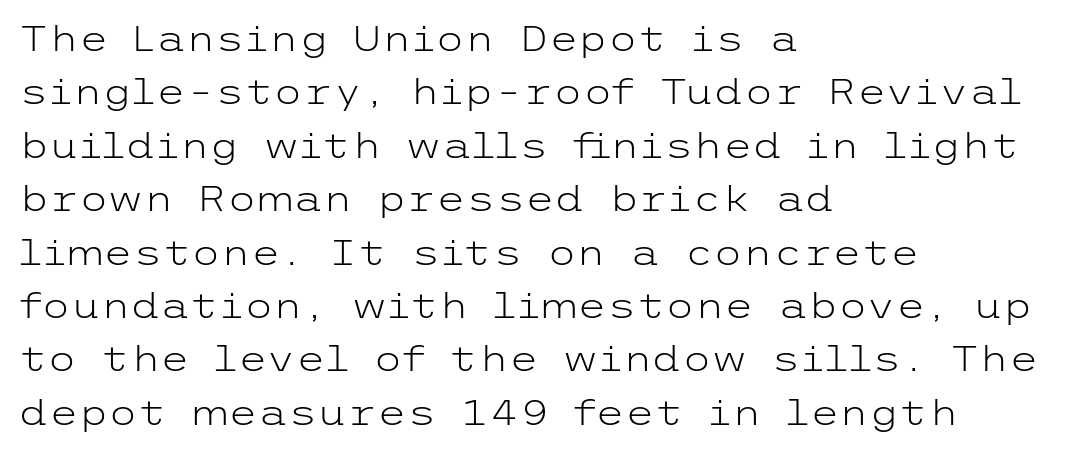
Notice how the stems are strictly vertical — no italics here. The characters display no serif detailing; their extremities are plain. Each new line begins a customary step beneath the previous one. These glyphs show unthickened strokes, regular width or finer.
